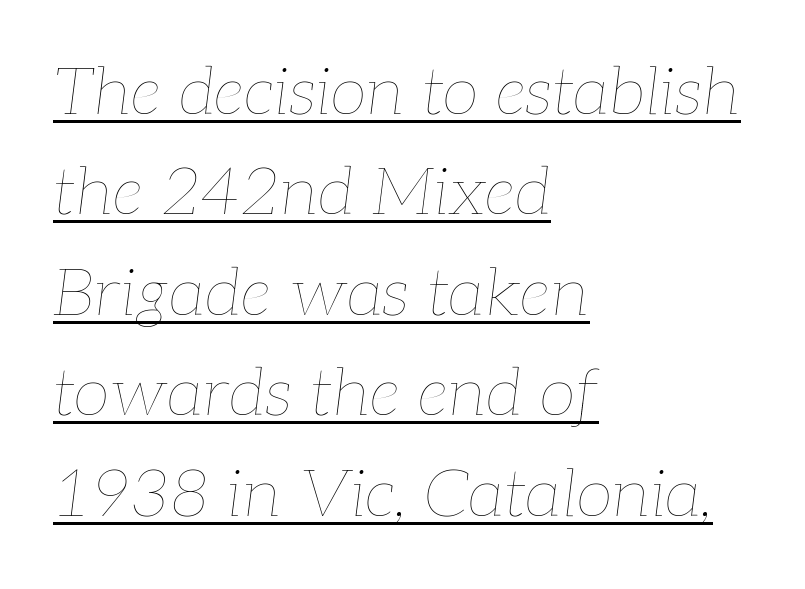
If you drew a line through each stem, it would be angled. The font is comparable to plain body text, perhaps lighter. Students, observe: this is what conventionally led text looks like. Words appear dense and cohesive because spacing is normal. The rendering uses natural spacing where letterforms have individual widths.
